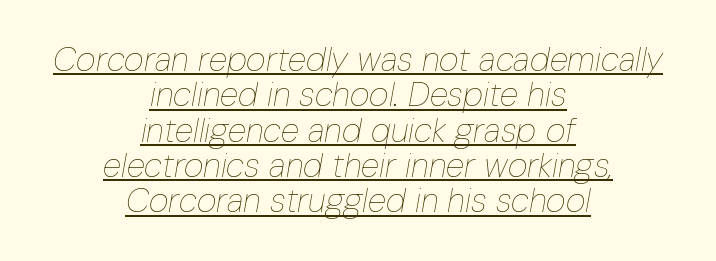
{"italic": "yes", "lean": "right", "slant_degrees": 10, "bold": "no", "weight": "thin", "width": "condensed", "stroke_contrast": "low", "x_height": "medium", "monospaced": "no", "underline": "yes", "align": "center", "line_spacing": "tight", "line_spacing_ratio": 1.04, "letter_spacing": "normal", "letter_spacing_em": 0.0, "glyph_px": 34}
